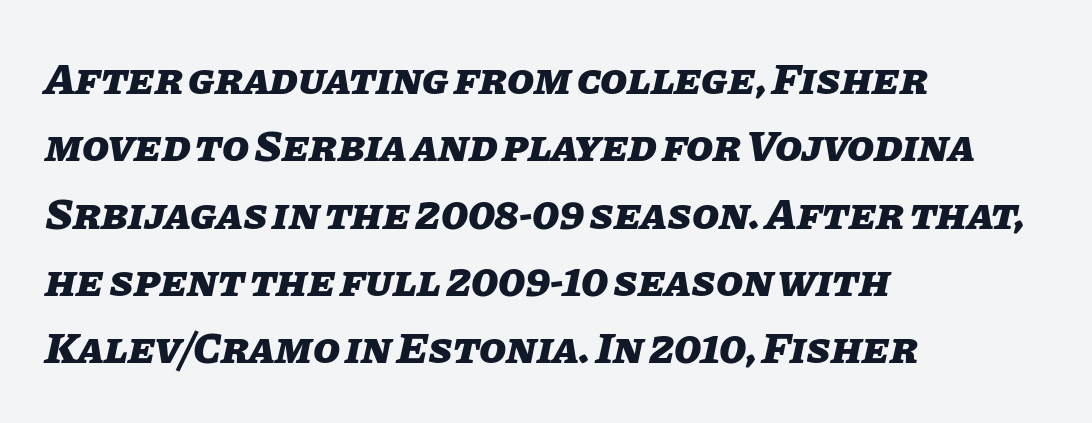
Q: Is the text bold? A: Yes.
Q: Is the text italic (slanted)? A: Yes, it leans right by about 11 degrees.
Q: Is the text underlined? A: No.
Q: How is the paragraph aligned? A: Left-aligned.
Q: Is the spacing between letters normal or unusually wide? A: Normal.
Q: Is the spacing between lines tight, normal or loose? A: Normal.
Q: Width (condensed, normal, or wide)? A: Normal.
Q: Stroke contrast? A: Low.
Q: x-height? A: Large.
Q: Monospaced? A: No.
